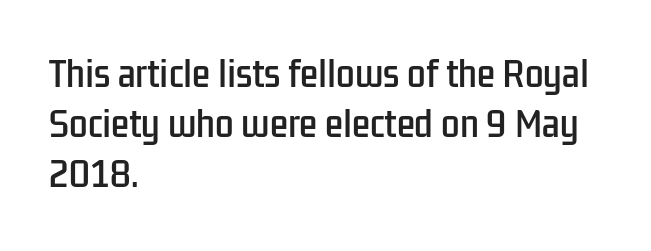
The designer went with a sans here, leaving each stem footless. The string is rendered with underlining switched off. The lines are quadded left. Looks like regular typesetting: each glyph gets only the width it needs. Honestly, the letter spacing is just normal — you wouldn't notice it.
